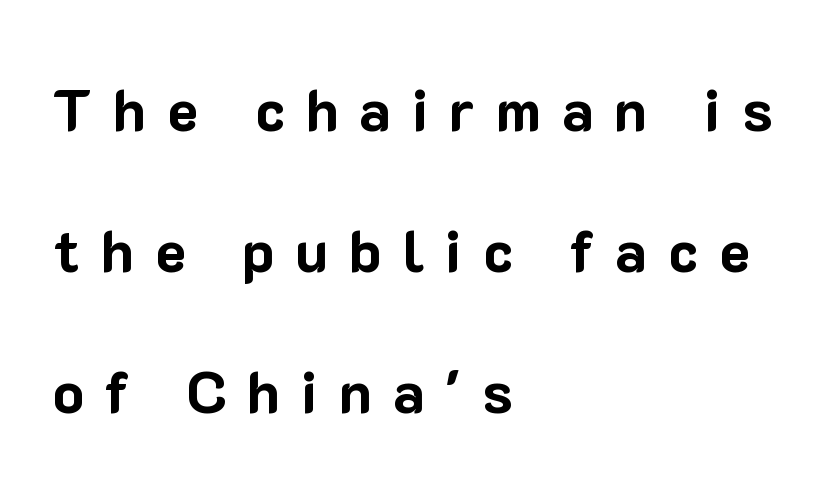
The image shows 58 px bold sans-serif type, upright; set left-aligned, loose line spacing (2.43x), unusually wide letter spacing (+0.36 em), not underlined; low stroke contrast and a medium x-height.
